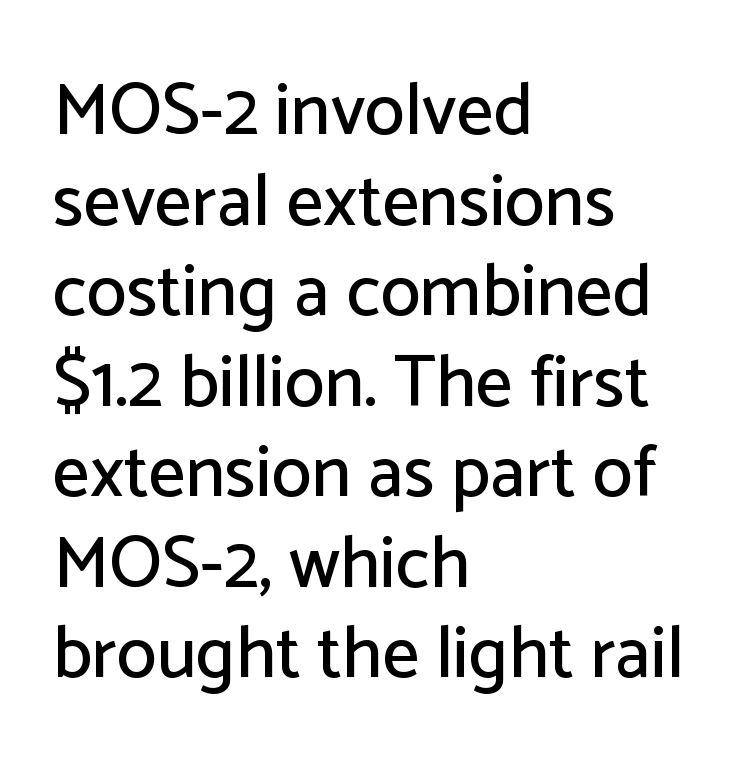
{"serif": "no", "italic": "no", "width": "normal", "stroke_contrast": "low", "x_height": "medium", "monospaced": "no", "underline": "no", "align": "left", "line_spacing_ratio": 1.24, "letter_spacing": "normal", "letter_spacing_em": 0.0, "glyph_px": 73}
